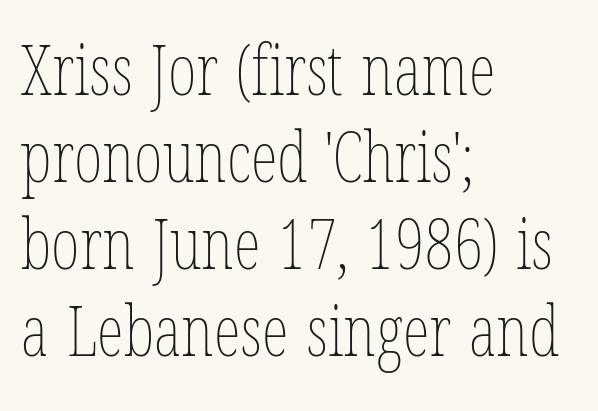
Q: Is the text bold? A: No.
Q: Is the text italic (slanted)? A: No, it is upright.
Q: Is the text underlined? A: No.
Q: How is the paragraph aligned? A: Left-aligned.
Q: Is the spacing between letters normal or unusually wide? A: Normal.
Q: Is the spacing between lines tight, normal or loose? A: Normal.
Q: Width (condensed, normal, or wide)? A: Condensed.
Q: Stroke contrast? A: Low.
Q: x-height? A: Medium.
Q: Monospaced? A: No.
